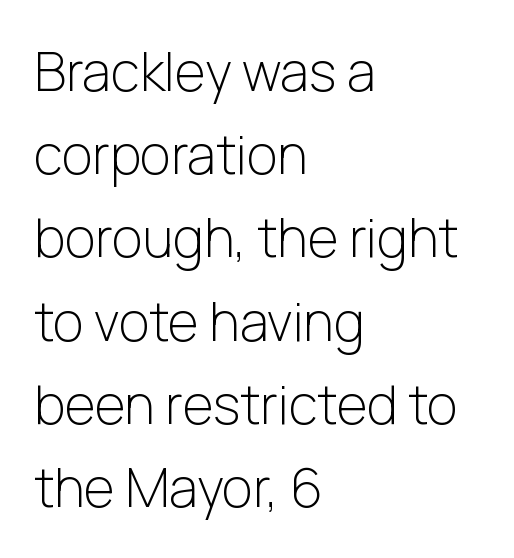
Q: Is the text bold? A: No.
Q: Is the text italic (slanted)? A: No, it is upright.
Q: Is the typeface a serif or a sans-serif typeface? A: Sans-serif.
Q: Is the text underlined? A: No.
Q: How is the paragraph aligned? A: Left-aligned.
Q: Is the spacing between letters normal or unusually wide? A: Normal.
Q: Is the spacing between lines tight, normal or loose? A: Normal.
Q: Width (condensed, normal, or wide)? A: Normal.
Q: Stroke contrast? A: Low.
Q: x-height? A: Medium.
Q: Monospaced? A: No.
